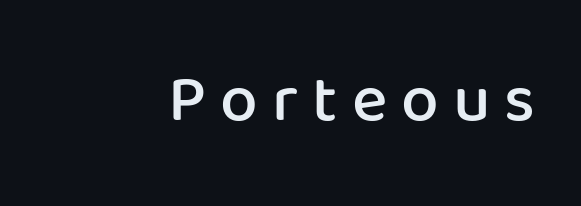
The image shows 67 px semibold sans-serif type, upright; set unusually wide letter spacing (+0.21 em), not underlined; low stroke contrast and a medium x-height.
